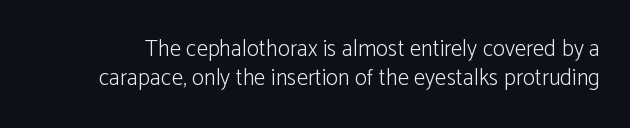
{"italic": "no", "bold": "no", "underline": "no", "line_spacing": "normal", "line_spacing_ratio": 1.26, "letter_spacing": "normal", "letter_spacing_em": 0.0, "glyph_px": 23}
